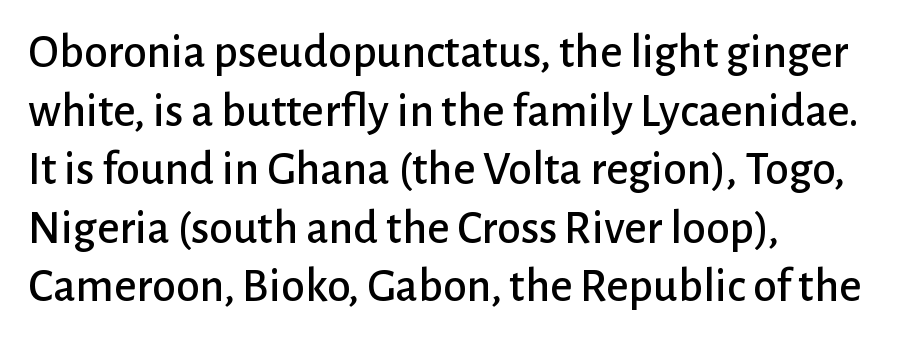
Tall strokes in this sample are plumb rather than angled. Here the designer chose a conventional face with non-uniform glyph widths. This rendering employs a face without finishing strokes, i.e., a sans-serif. Descenders hang freely into open space. Does the copy run flush right? No — it runs flush left. No extra tracking has been applied to these lines.
